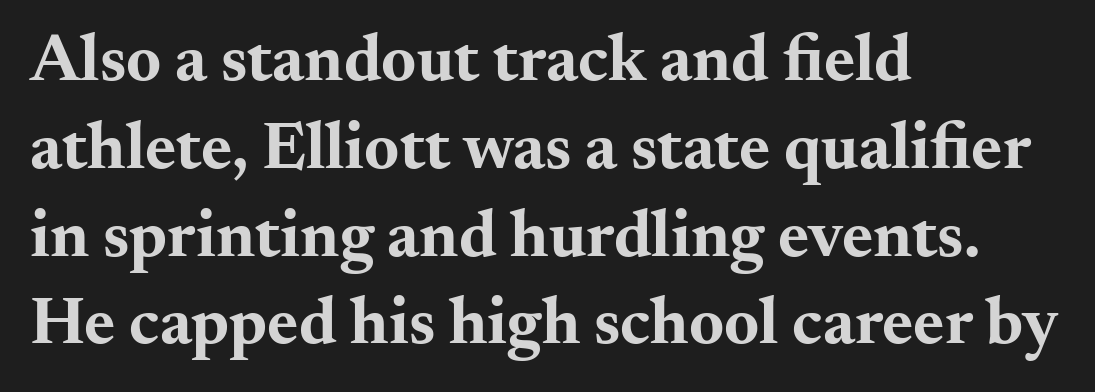
Q: Is the text bold? A: Yes.
Q: Is the text italic (slanted)? A: No, it is upright.
Q: Is the typeface a serif or a sans-serif typeface? A: Serif.
Q: Is the text underlined? A: No.
Q: How is the paragraph aligned? A: Left-aligned.
Q: Is the spacing between letters normal or unusually wide? A: Normal.
Q: Is the spacing between lines tight, normal or loose? A: Normal.
Q: Width (condensed, normal, or wide)? A: Wide.
Q: Stroke contrast? A: Medium.
Q: x-height? A: Small.
Q: Monospaced? A: No.
